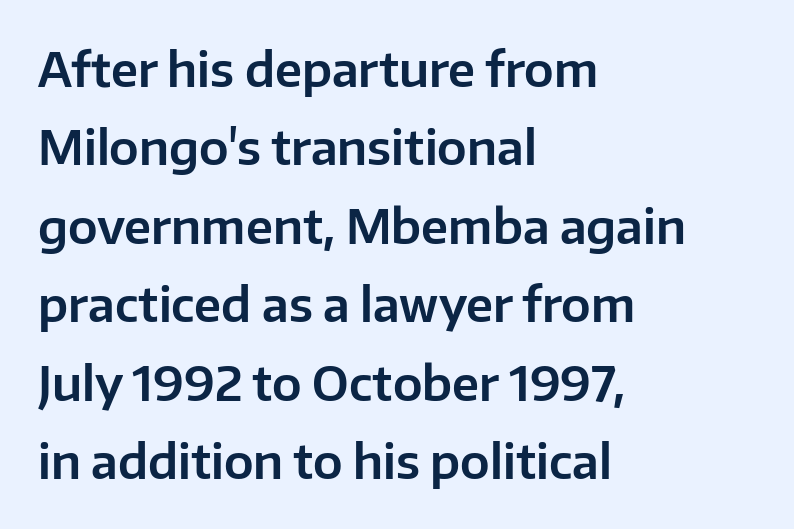
The space between consecutive lines is moderate. Quick note: not italic, upright. Spacing verdict: proportional, widths tailored to each character. These lines are set flush left with a ragged right edge. Descenders hang freely into open space.
